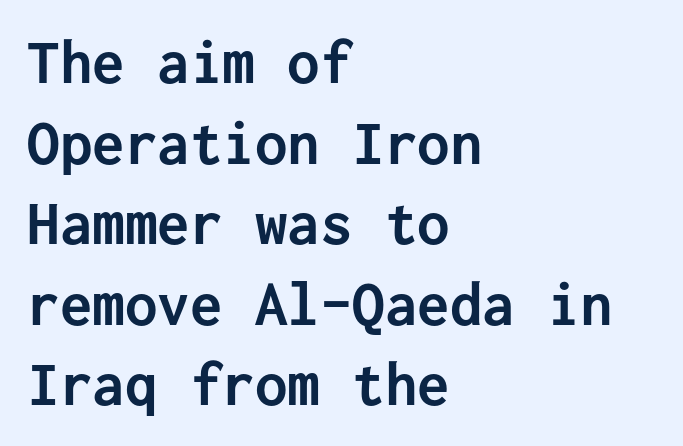
The image shows 65 px semibold sans-serif type, upright, monospaced; set left-aligned, line spacing 1.24x, normal letter spacing, not underlined; low stroke contrast and a medium x-height.
